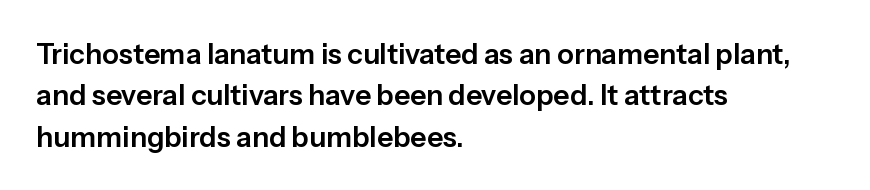
Left-aligned paragraph, ragged on the right. Notice how the stems are strictly vertical — no italics here. Varying glyph widths throughout — classic text-font behaviour. This block has exactly the height ordinary leading produces. Stroke terminals: plain, sans-serif. Glyph-to-glyph distance matches everyday printed text.
